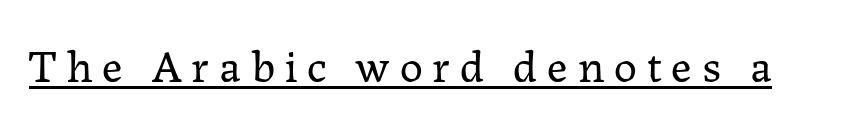
This rendering widens character spacing well past its baseline value. Bold? No — there's no thickening of the strokes. The font's upright variant was chosen for this text. These lines are rendered in a variable-pitch font.
